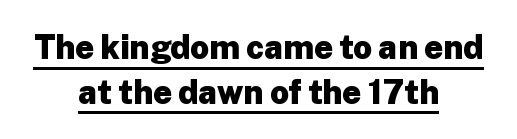
The image shows 33 px heavy sans-serif type, upright; set centered, normal line spacing (1.35x), normal letter spacing, underlined; low stroke contrast and a medium x-height.
